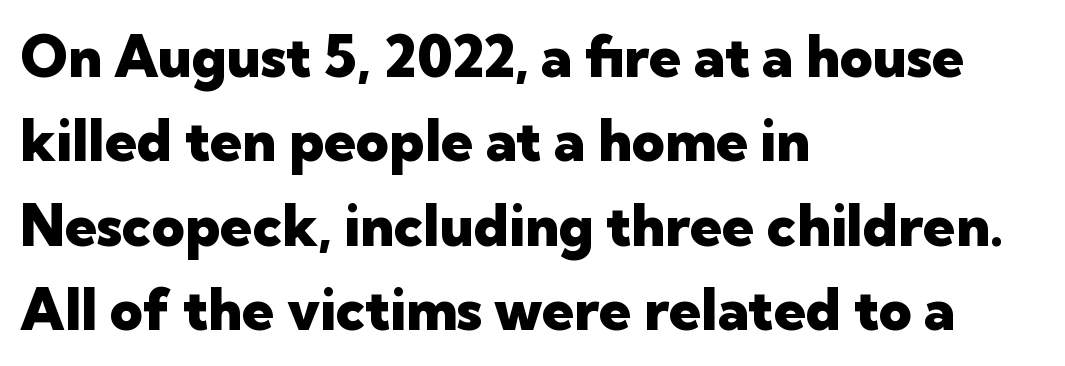
Q: Is the text bold? A: Yes.
Q: Is the text italic (slanted)? A: No, it is upright.
Q: Is the typeface a serif or a sans-serif typeface? A: Sans-serif.
Q: Is the text underlined? A: No.
Q: How is the paragraph aligned? A: Left-aligned.
Q: Is the spacing between letters normal or unusually wide? A: Normal.
Q: Is the spacing between lines tight, normal or loose? A: Normal.
Q: Width (condensed, normal, or wide)? A: Normal.
Q: Stroke contrast? A: Low.
Q: x-height? A: Medium.
Q: Monospaced? A: No.
